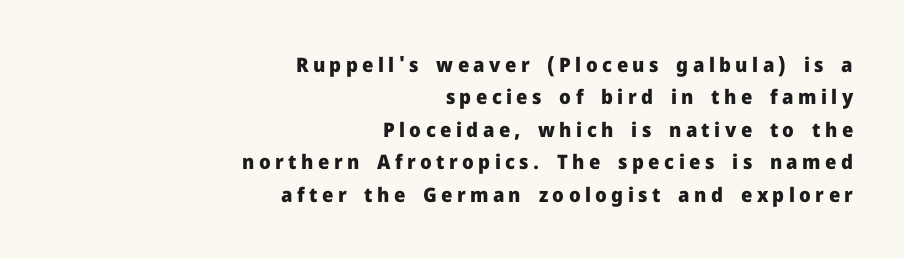
Nope, not italic — everything's standing straight. The foot of each line stays bare and open. Compared with typical body copy, the letter spacing here is much looser. The rendering uses a bold face; every stroke is thick and dark.
